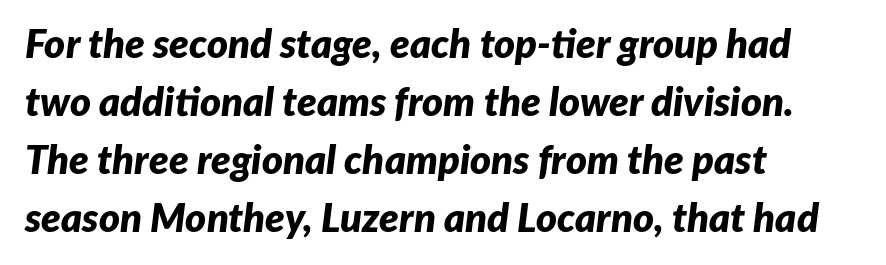
The image shows 40 px bold type, italic (leaning right); set left-aligned, normal line spacing (1.45x), normal letter spacing, not underlined; low stroke contrast and a medium x-height.
